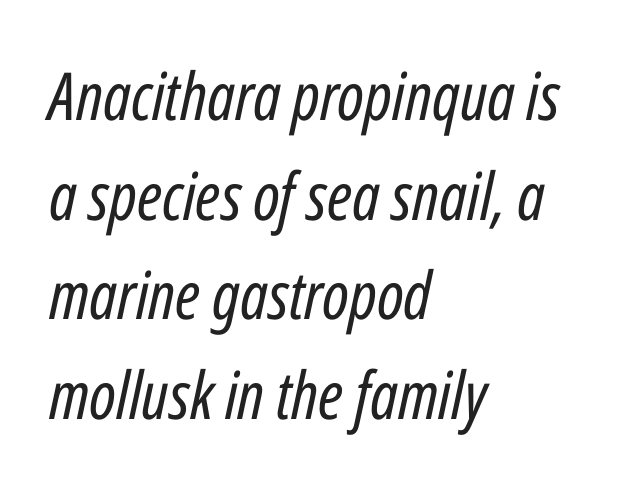
Q: Is the text bold? A: No.
Q: Is the text italic (slanted)? A: Yes, it leans right by about 12 degrees.
Q: Is the text underlined? A: No.
Q: How is the paragraph aligned? A: Left-aligned.
Q: Is the spacing between letters normal or unusually wide? A: Normal.
Q: Is the spacing between lines tight, normal or loose? A: Normal.
Q: Width (condensed, normal, or wide)? A: Condensed.
Q: Stroke contrast? A: Low.
Q: x-height? A: Medium.
Q: Monospaced? A: No.
